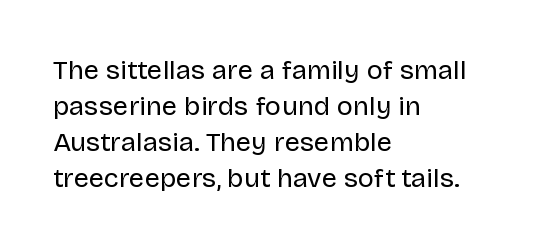
{"italic": "no", "bold": "no", "underline": "no", "align": "left", "line_spacing": "normal", "line_spacing_ratio": 1.33, "letter_spacing": "normal", "letter_spacing_em": 0.0, "glyph_px": 27}
